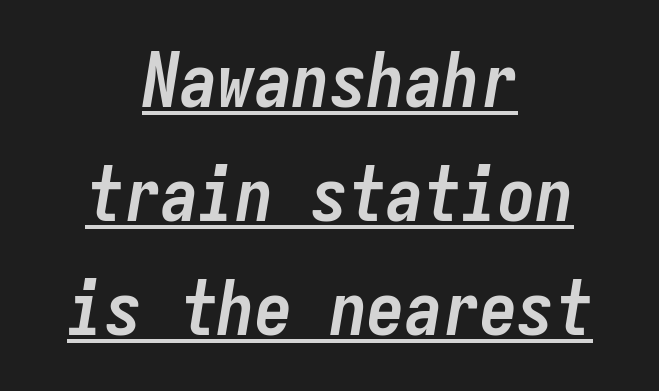
{"italic": "yes", "lean": "right", "slant_degrees": 9, "bold": "yes", "weight": "semibold", "width": "condensed", "stroke_contrast": "low", "x_height": "medium", "monospaced": "yes", "underline": "yes", "align": "center", "line_spacing": "normal", "line_spacing_ratio": 1.52, "letter_spacing": "normal", "letter_spacing_em": 0.0, "glyph_px": 75}
